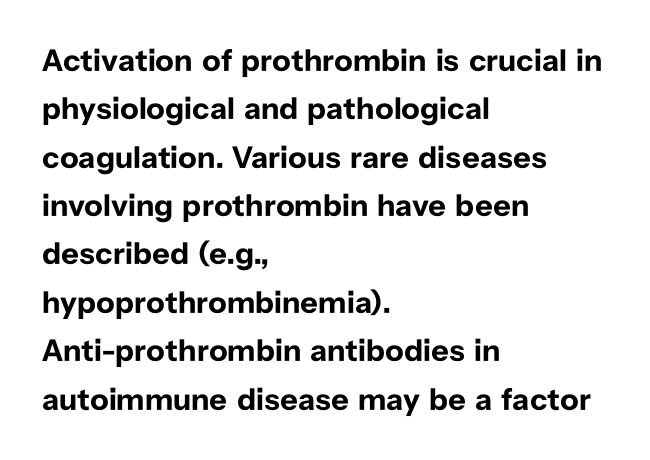
Q: Is the text bold? A: Yes.
Q: Is the text italic (slanted)? A: No, it is upright.
Q: Is the typeface a serif or a sans-serif typeface? A: Sans-serif.
Q: Is the text underlined? A: No.
Q: How is the paragraph aligned? A: Left-aligned.
Q: Is the spacing between letters normal or unusually wide? A: Normal.
Q: Is the spacing between lines tight, normal or loose? A: Normal.
Q: Width (condensed, normal, or wide)? A: Normal.
Q: Stroke contrast? A: Low.
Q: x-height? A: Medium.
Q: Monospaced? A: No.
